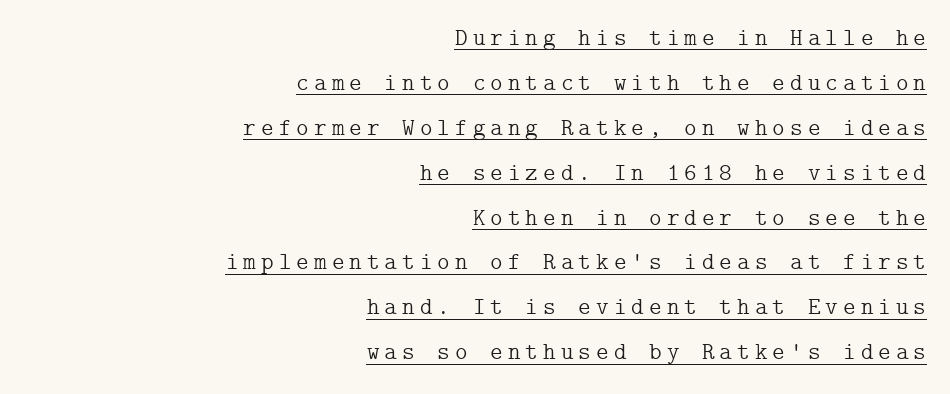
Loose tracking; the words dissolve into strings of separated letters. In designer terms, the underline attribute is active on this setting. The ragged edge is on the left, which tells us the setting is flush right. No chunkiness to these letters — they're not bold. This is roman type, the default non-slanted kind.
